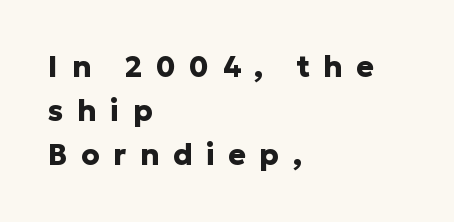
{"serif": "no", "italic": "no", "bold": "yes", "weight": "heavy", "width": "normal", "stroke_contrast": "low", "x_height": "medium", "monospaced": "no", "underline": "no", "align": "left", "line_spacing": "normal", "line_spacing_ratio": 1.52, "letter_spacing": "wide", "letter_spacing_em": 0.47, "glyph_px": 29}
